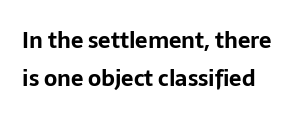
The image shows 22 px bold type, upright; set line spacing 1.71x, normal letter spacing, not underlined.
